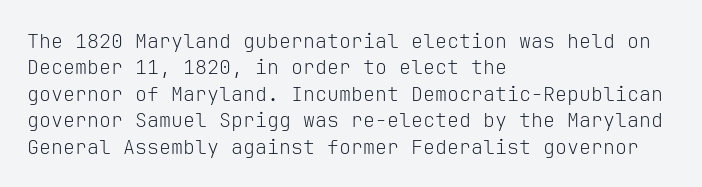
The image shows 20 px text type, upright; set left-aligned, normal line spacing (1.32x), normal letter spacing, not underlined.
